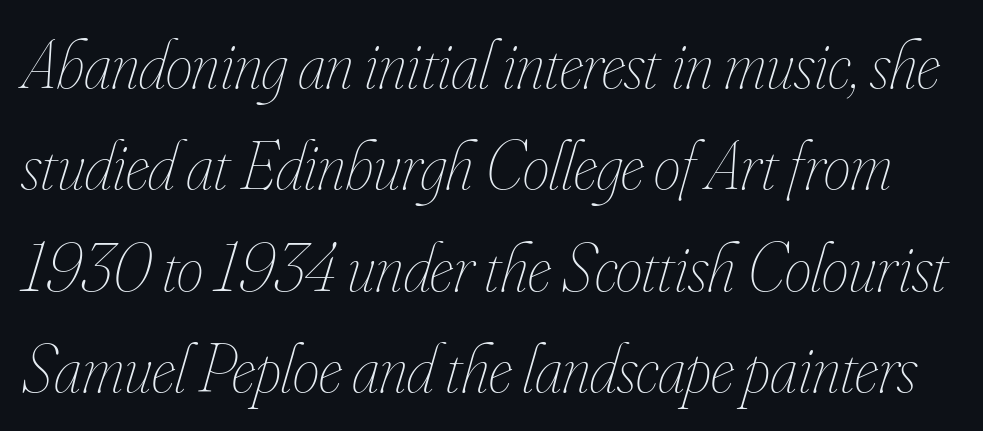
Tracking value appears to be zero — textbook default spacing. The face used here is proportionally spaced, like ordinary book or web type. Baseline-to-baseline distance is the conventional proportion of letter height. You can tell it's italic because the verticals aren't actually vertical. Glance below the letters and you will spot only blank space.
